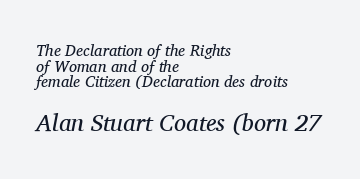
The image shows 24 px text type, italic (leaning right); set left-aligned, tight line spacing (0.98x), normal letter spacing, not underlined; the second (bottom) block is 1.5x larger.
